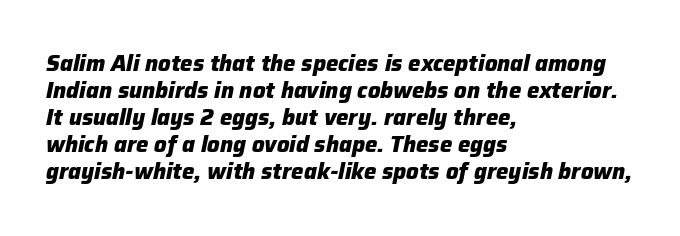
{"italic": "yes", "lean": "right", "slant_degrees": 12, "bold": "yes", "underline": "no", "align": "left", "line_spacing_ratio": 1.23, "letter_spacing": "normal", "letter_spacing_em": 0.0, "glyph_px": 22}
